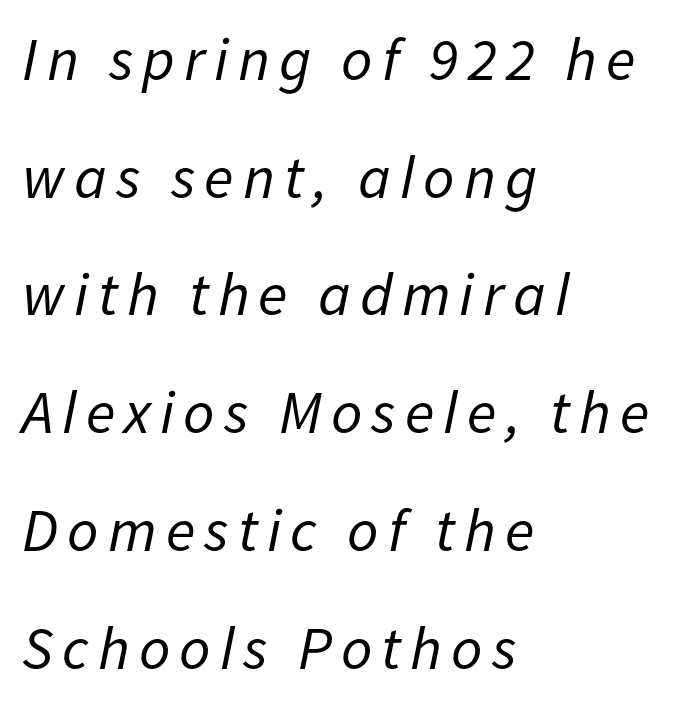
The image shows 61 px regular-weight type, italic (leaning right); set left-aligned, loose line spacing (1.93x), not underlined; low stroke contrast and a medium x-height.
